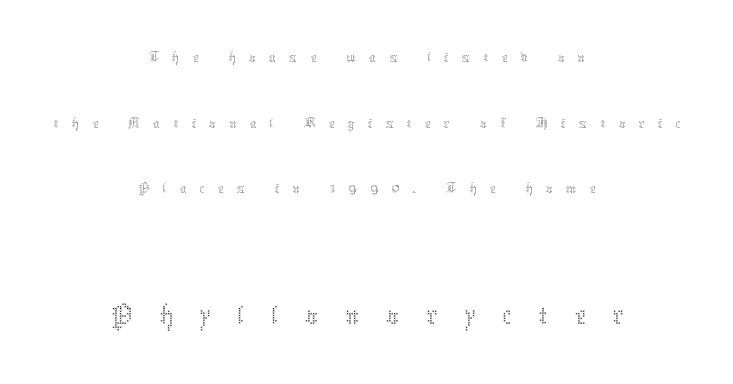
{"italic": "no", "bold": "no", "weight": "thin", "width": "normal", "stroke_contrast": "medium", "x_height": "medium", "monospaced": "no", "underline": "no", "align": "center", "line_spacing": "loose", "line_spacing_ratio": 1.99, "letter_spacing": "wide", "letter_spacing_em": 0.4, "larger_block": "second", "size_ratio": 2.0, "glyph_px": 66}
